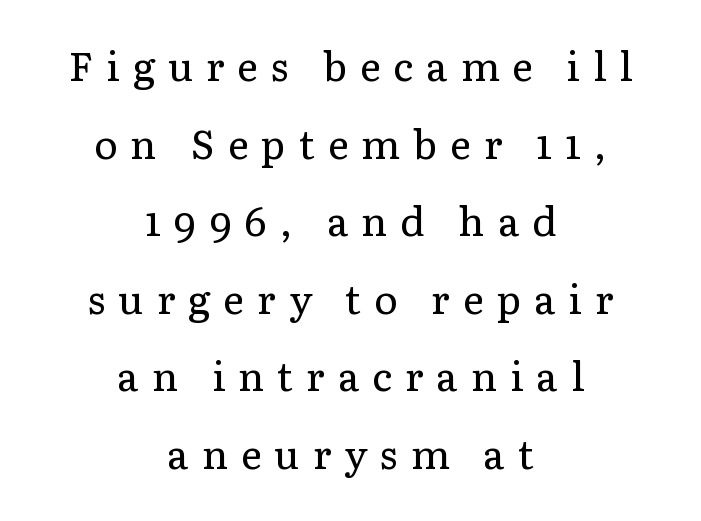
Q: Is the text bold? A: No.
Q: Is the text italic (slanted)? A: No, it is upright.
Q: Is the typeface a serif or a sans-serif typeface? A: Serif.
Q: Is the text underlined? A: No.
Q: How is the paragraph aligned? A: Centered.
Q: Is the spacing between letters normal or unusually wide? A: Unusually wide.
Q: Is the spacing between lines tight, normal or loose? A: Loose.
Q: Width (condensed, normal, or wide)? A: Normal.
Q: Stroke contrast? A: Low.
Q: x-height? A: Medium.
Q: Monospaced? A: No.
